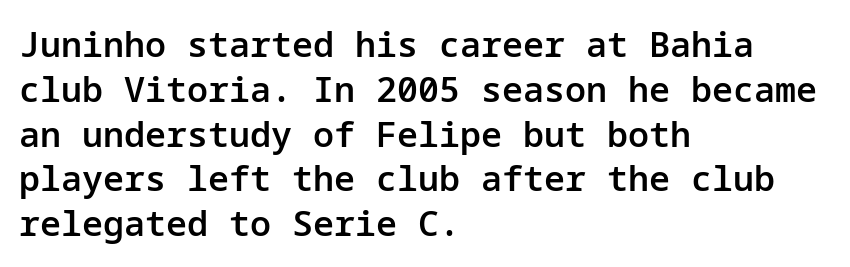
A semibold gives these letters moderate extra thickness, short of bold. Decoration check: the copy has no underline. The designer went with a sans here, leaving each stem footless. Reading down the column, the eye jumps a familiar distance to each next line.
